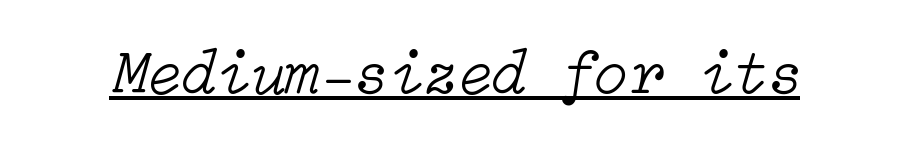
{"italic": "yes", "lean": "right", "slant_degrees": 15, "bold": "no", "weight": "light", "width": "normal", "stroke_contrast": "low", "x_height": "medium", "underline": "yes", "letter_spacing": "normal", "letter_spacing_em": 0.0, "glyph_px": 63}
